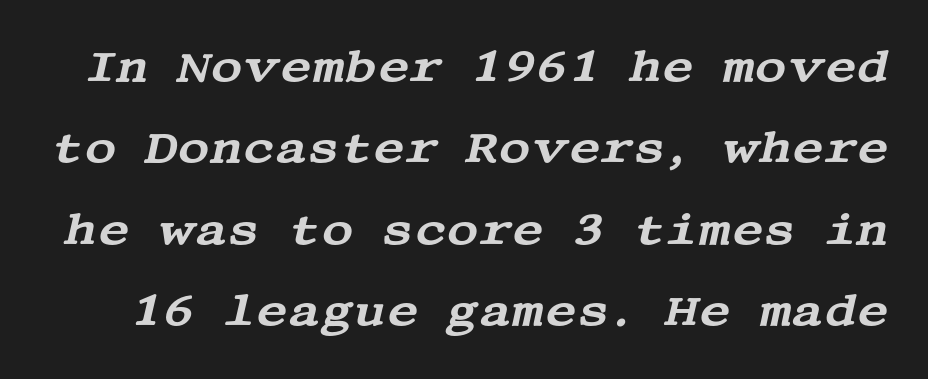
The image shows 44 px wide serif type, italic (leaning right); set line spacing 1.85x, normal letter spacing, not underlined; medium stroke contrast and a large x-height.
